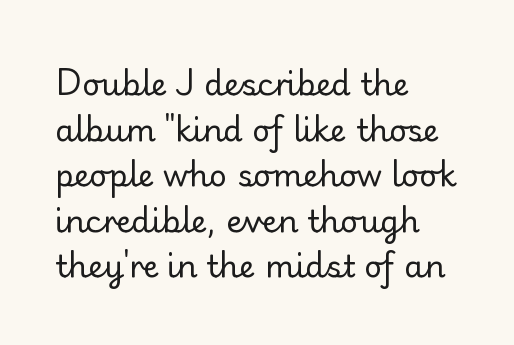
This sample uses an upright cut, with every glyph sitting square on the baseline. Teacher's note: observe the even left margin — that is flush-left alignment. The passage shown is not underscored anywhere. Successive baselines arrive at the customary interval.
